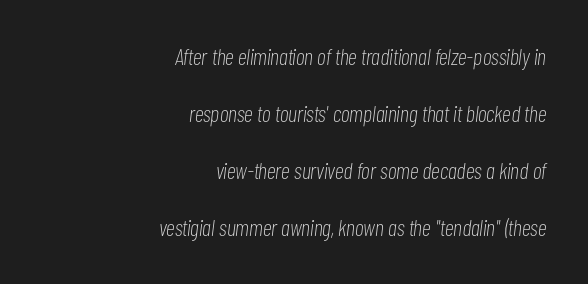
Q: Is the text bold? A: No.
Q: Is the text italic (slanted)? A: Yes, it leans right by about 7 degrees.
Q: Is the text underlined? A: No.
Q: How is the paragraph aligned? A: Right-aligned.
Q: Is the spacing between letters normal or unusually wide? A: Normal.
Q: Is the spacing between lines tight, normal or loose? A: Loose.
